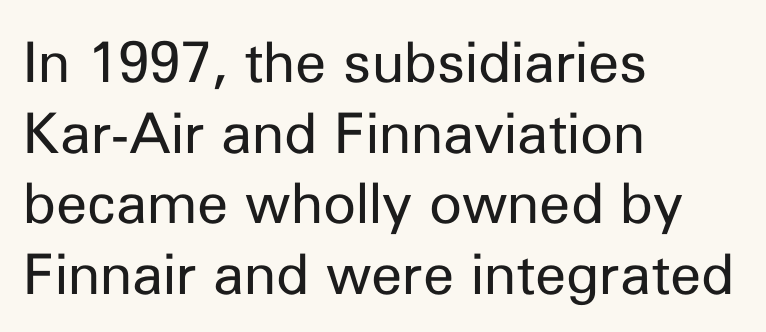
{"serif": "no", "italic": "no", "bold": "no", "weight": "regular", "width": "normal", "stroke_contrast": "low", "x_height": "medium", "monospaced": "no", "underline": "no", "align": "left", "line_spacing": "normal", "line_spacing_ratio": 1.26, "letter_spacing": "normal", "letter_spacing_em": 0.0, "glyph_px": 56}
